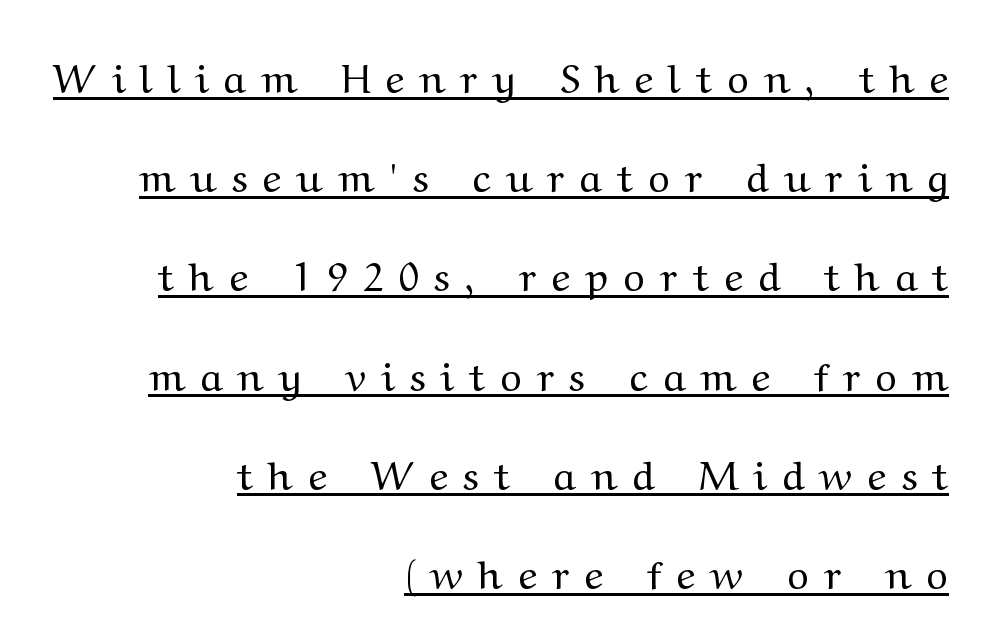
These lines stand farther apart than default settings would place them. Somebody hit Ctrl+U on this one — the words are underlined. Stroke terminals: seriffed. Short and long lines alike share a common ending point at right. Stroke thickness stays within the range of a standard reading face or lighter. You could only call the tracking loose — the letters float apart.
